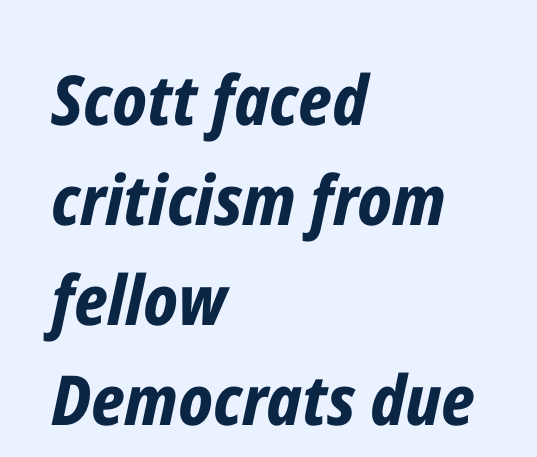
Q: Is the text bold? A: Yes.
Q: Is the text italic (slanted)? A: Yes, it leans right by about 12 degrees.
Q: Is the text underlined? A: No.
Q: How is the paragraph aligned? A: Left-aligned.
Q: Is the spacing between letters normal or unusually wide? A: Normal.
Q: Is the spacing between lines tight, normal or loose? A: Normal.
Q: Width (condensed, normal, or wide)? A: Condensed.
Q: Stroke contrast? A: Low.
Q: x-height? A: Medium.
Q: Monospaced? A: No.
